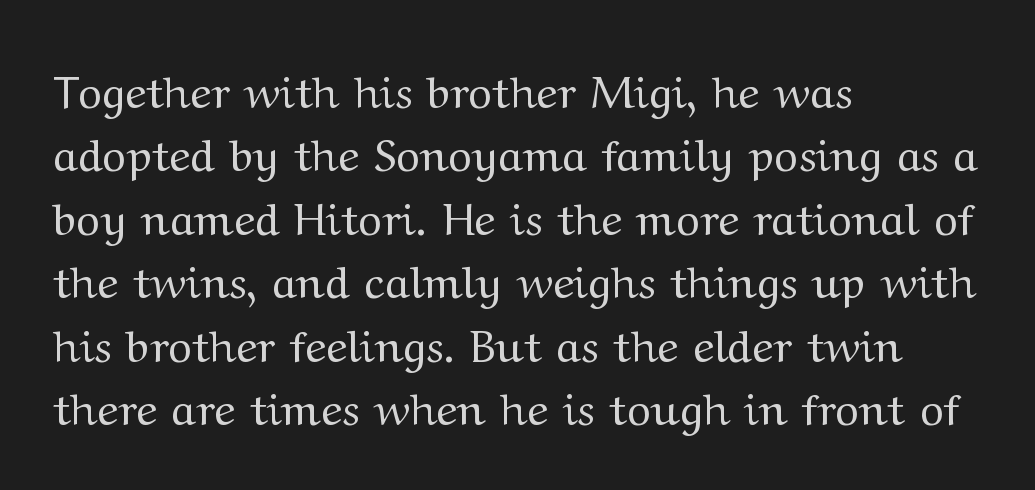
The image shows 45 px regular-weight, wide serif type, upright; set left-aligned, normal line spacing (1.41x), normal letter spacing, not underlined; medium stroke contrast and a medium x-height.
